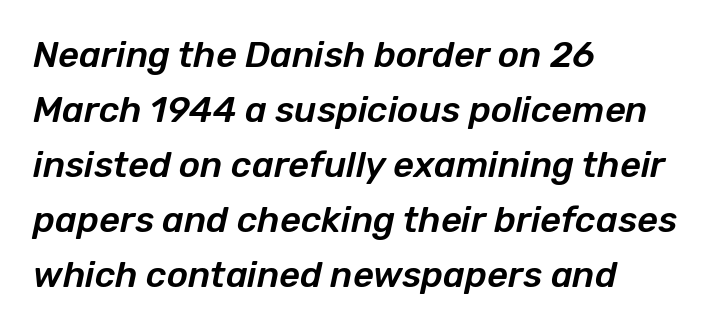
The image shows 36 px text type, italic (leaning right); set left-aligned, normal line spacing (1.53x), normal letter spacing, not underlined; low stroke contrast and a medium x-height.
